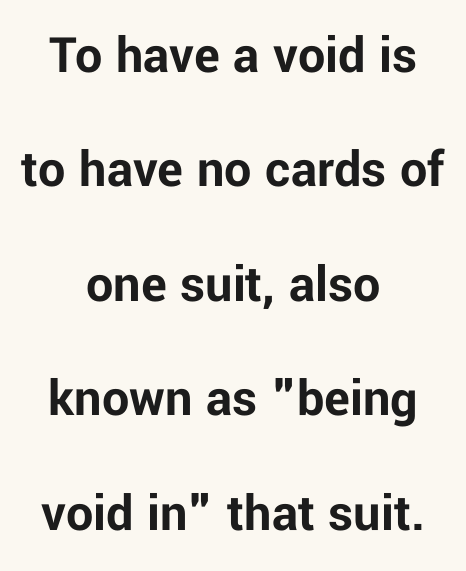
Quick note: interline space is abundant. The font is running at its bold setting. Style check: upright. Type style note: lacks serifs. Here the glyphs are tracked normally, forming tight word shapes. This sample has the flowing, uneven cadence of proportional lettering.
